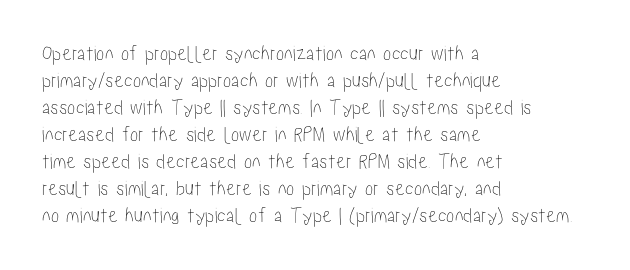
The image shows 22 px text type, upright; set left-aligned, line spacing 1.23x, normal letter spacing, not underlined.
